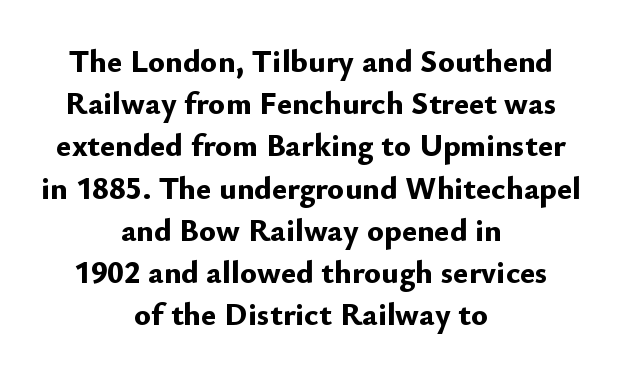
Q: Is the text bold? A: Yes.
Q: Is the text italic (slanted)? A: No, it is upright.
Q: Is the typeface a serif or a sans-serif typeface? A: Sans-serif.
Q: Is the text underlined? A: No.
Q: How is the paragraph aligned? A: Centered.
Q: Is the spacing between letters normal or unusually wide? A: Normal.
Q: Is the spacing between lines tight, normal or loose? A: Normal.
Q: Width (condensed, normal, or wide)? A: Normal.
Q: Stroke contrast? A: Low.
Q: x-height? A: Small.
Q: Monospaced? A: No.
